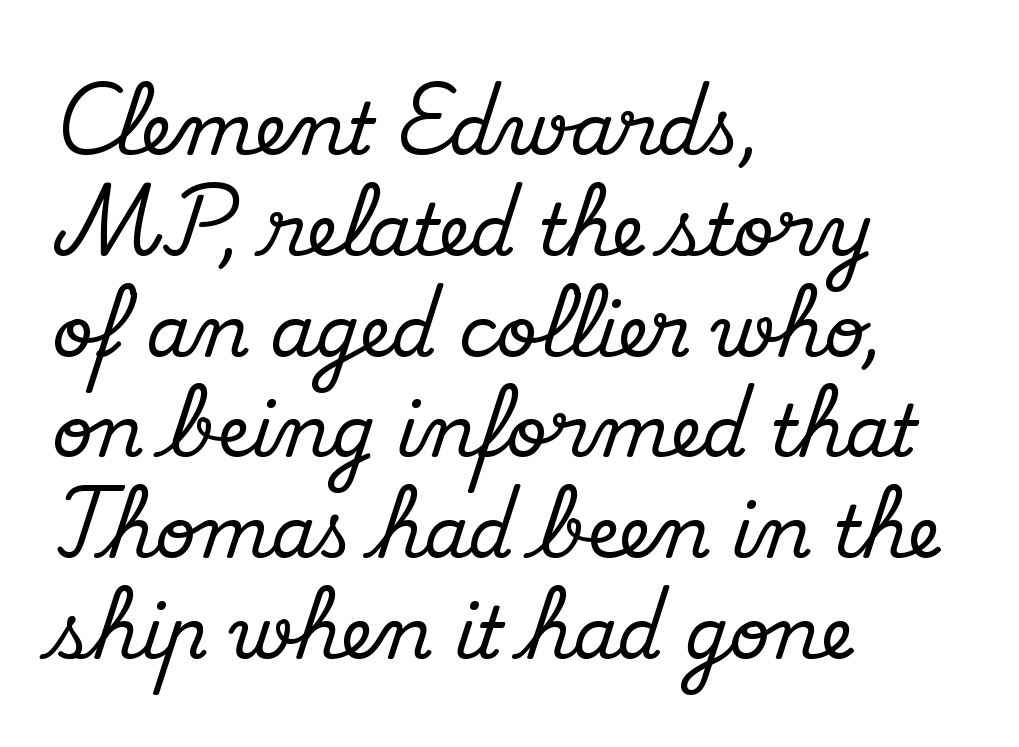
Quick note: underline off. The face used here is proportionally spaced, like ordinary book or web type. Left-aligned paragraph, ragged on the right. The passage shown is typeset with a serif family.
